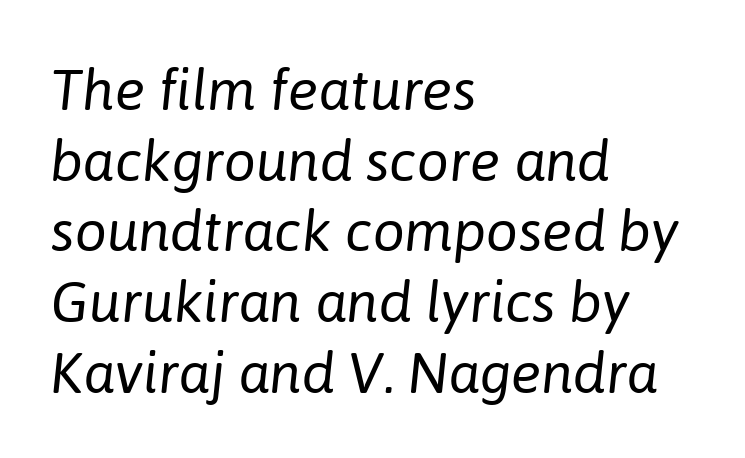
Note the varied advance widths — an 'i' is clearly narrower than an 'm'. These lines stack with their left ends in a neat column. Tall strokes in this sample are angled rather than plumb. This rendering leaves character spacing at its baseline value.
